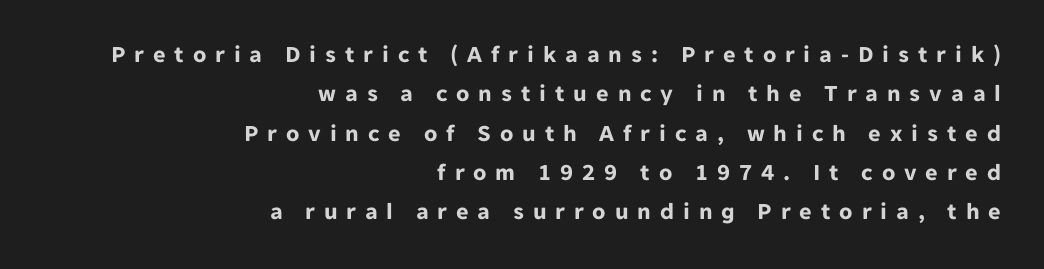
This block has exactly the height ordinary leading produces. Every row of glyphs terminates at an identical x-position on the right. Short note: letters widely spaced. Vertical strokes here are truly vertical. As a designer I'd log this as weight 700, bold.
